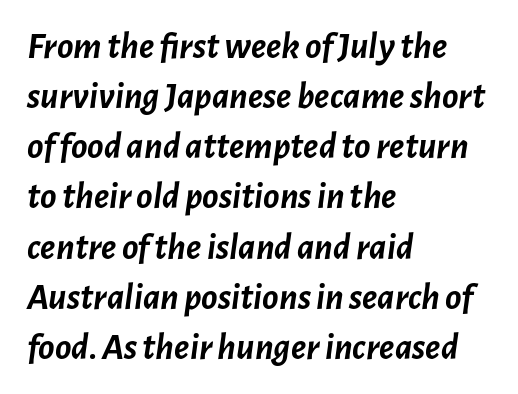
Q: Is the text bold? A: Yes.
Q: Is the text italic (slanted)? A: Yes, it leans right by about 7 degrees.
Q: Is the text underlined? A: No.
Q: How is the paragraph aligned? A: Left-aligned.
Q: Is the spacing between letters normal or unusually wide? A: Normal.
Q: Is the spacing between lines tight, normal or loose? A: Normal.
Q: Width (condensed, normal, or wide)? A: Normal.
Q: Stroke contrast? A: Low.
Q: x-height? A: Medium.
Q: Monospaced? A: No.
